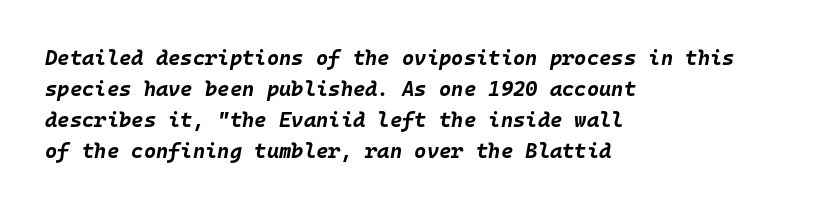
{"italic": "yes", "lean": "right", "slant_degrees": 10, "bold": "yes", "underline": "no", "align": "left", "line_spacing": "normal", "line_spacing_ratio": 1.48, "letter_spacing": "normal", "letter_spacing_em": 0.0, "glyph_px": 21}
